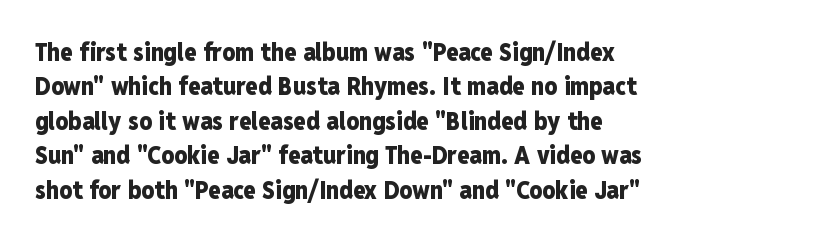
Plain, unruled lines of type. Italic: no, the glyphs are upright roman. The face used here has the dense, thick strokes of a bold. Compared with typical paragraphs, the rows here are spaced about the same. The paragraph has a hard left edge and a soft right edge. Here the glyphs are tracked normally, forming tight word shapes.
